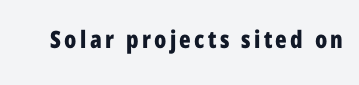
I'd describe the lettering as bold — thick and assertive. Quick note: underline off. It's the straight-up-and-down kind of type.
